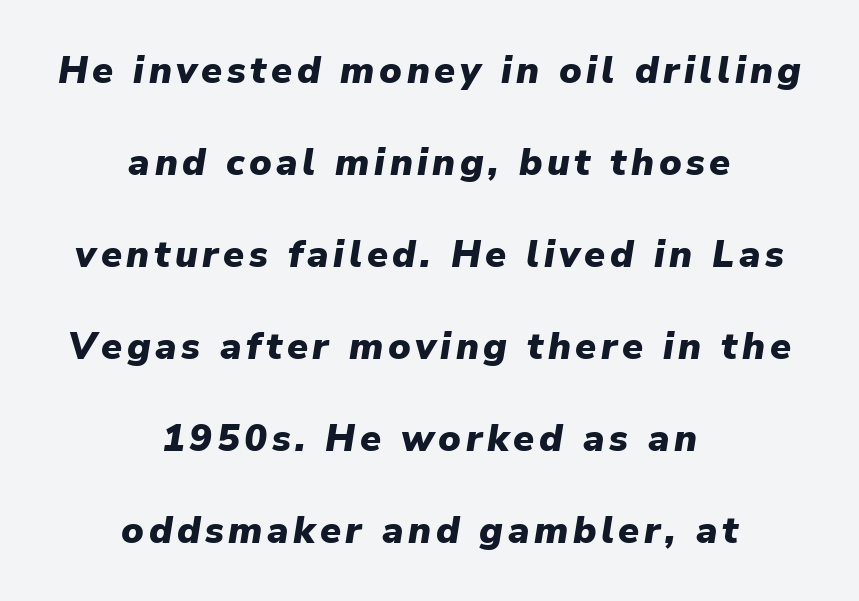
{"italic": "yes", "lean": "right", "slant_degrees": 9, "bold": "yes", "weight": "heavy", "width": "normal", "stroke_contrast": "low", "x_height": "medium", "monospaced": "no", "underline": "no", "align": "center", "line_spacing": "loose", "line_spacing_ratio": 2.42, "glyph_px": 38}
